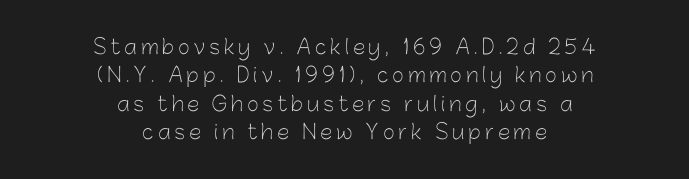
Q: Is the text bold? A: No.
Q: Is the text italic (slanted)? A: No, it is upright.
Q: Is the text underlined? A: No.
Q: How is the paragraph aligned? A: Centered.
Q: Is the spacing between letters normal or unusually wide? A: Unusually wide.
Q: Is the spacing between lines tight, normal or loose? A: Normal.
